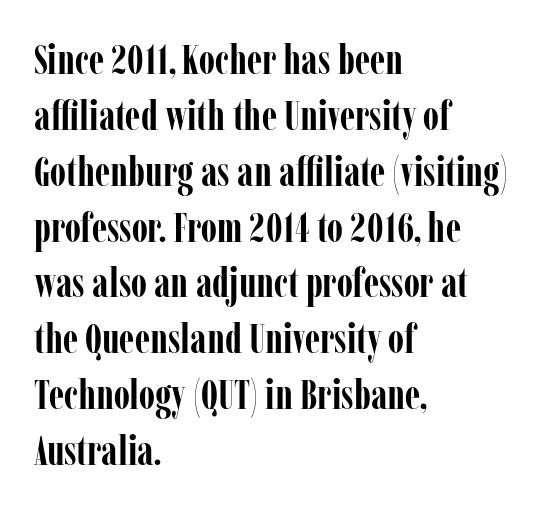
Q: Is the text bold? A: Yes.
Q: Is the text italic (slanted)? A: No, it is upright.
Q: Is the typeface a serif or a sans-serif typeface? A: Serif.
Q: Is the text underlined? A: No.
Q: How is the paragraph aligned? A: Left-aligned.
Q: Is the spacing between letters normal or unusually wide? A: Normal.
Q: Is the spacing between lines tight, normal or loose? A: Normal.
Q: Width (condensed, normal, or wide)? A: Condensed.
Q: Stroke contrast? A: Low.
Q: x-height? A: Medium.
Q: Monospaced? A: No.
